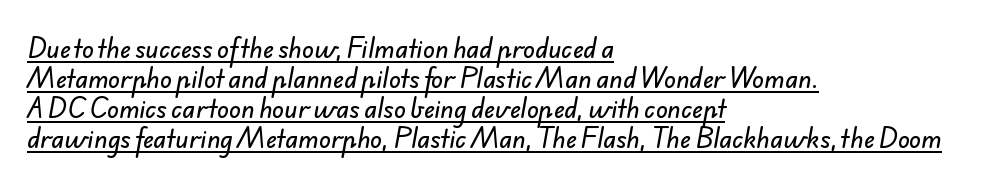
The image shows 24 px text type; set left-aligned, normal line spacing (1.25x), normal letter spacing, underlined.
